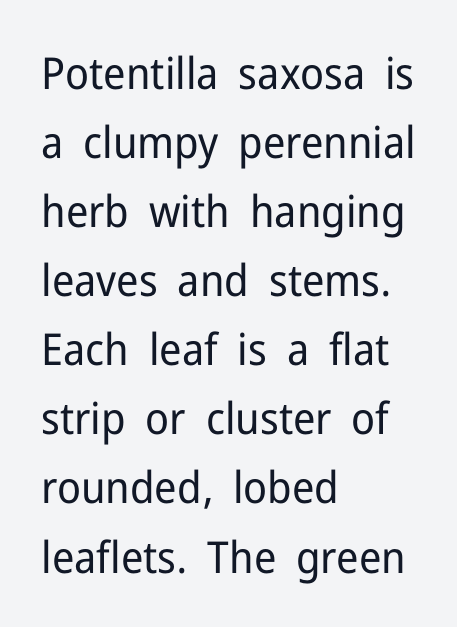
Q: Is the text bold? A: No.
Q: Is the text italic (slanted)? A: No, it is upright.
Q: Is the typeface a serif or a sans-serif typeface? A: Sans-serif.
Q: Is the text underlined? A: No.
Q: How is the paragraph aligned? A: Left-aligned.
Q: Is the spacing between letters normal or unusually wide? A: Normal.
Q: Is the spacing between lines tight, normal or loose? A: Normal.
Q: Width (condensed, normal, or wide)? A: Normal.
Q: Stroke contrast? A: Low.
Q: x-height? A: Medium.
Q: Monospaced? A: No.
